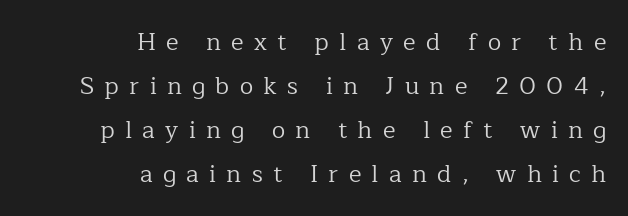
{"italic": "no", "bold": "no", "underline": "no", "align": "right", "line_spacing_ratio": 1.83, "letter_spacing": "wide", "letter_spacing_em": 0.43, "glyph_px": 24}
